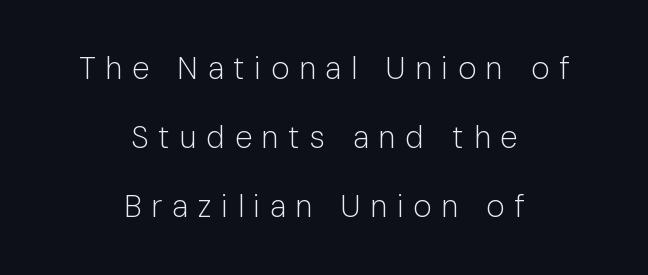
{"serif": "no", "italic": "no", "bold": "no", "weight": "light", "width": "normal", "stroke_contrast": "low", "x_height": "medium", "monospaced": "no", "underline": "no", "align": "center", "line_spacing": "loose", "line_spacing_ratio": 2.22, "letter_spacing": "wide", "letter_spacing_em": 0.32, "glyph_px": 31}
